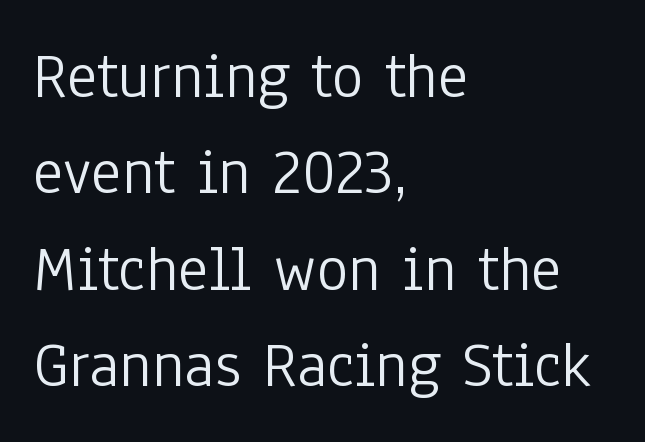
The image shows 66 px light, condensed sans-serif type, upright; set left-aligned, normal line spacing (1.46x), normal letter spacing, not underlined; low stroke contrast and a medium x-height.
